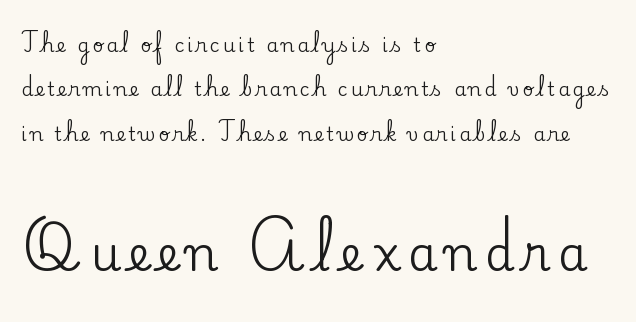
Q: Is the text italic (slanted)? A: No, it is upright.
Q: Is the typeface a serif or a sans-serif typeface? A: Serif.
Q: Is the text underlined? A: No.
Q: How is the paragraph aligned? A: Left-aligned.
Q: Is the spacing between lines tight, normal or loose? A: Loose.
Q: Which block of text is set in a larger size, the first (top) or the second (bottom)? A: The second (bottom) one.
Q: Width (condensed, normal, or wide)? A: Normal.
Q: Stroke contrast? A: Low.
Q: x-height? A: Small.
Q: Monospaced? A: No.
